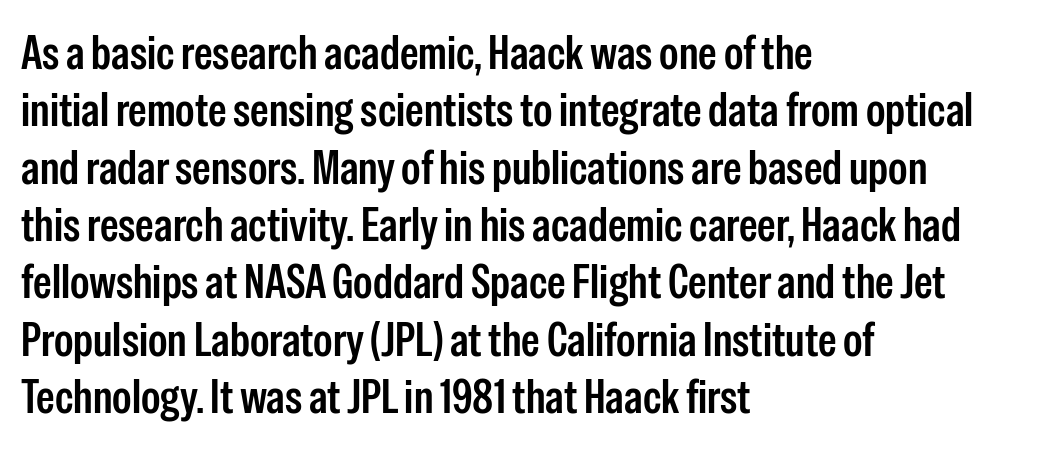
Summary of weight: moderately heavy, a semibold. The ragged edge is on the right, which tells us the setting is flush left. These lines are rendered in a variable-pitch font. These lines keep a tight, regular rhythm from letter to letter. Serifs: no, the terminals of the letterforms are clean.
